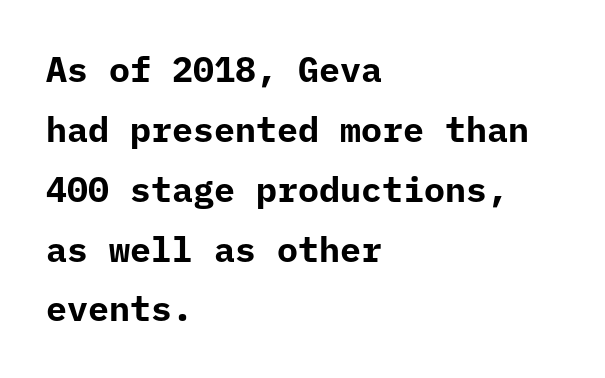
Q: Is the text bold? A: Yes.
Q: Is the text italic (slanted)? A: No, it is upright.
Q: Is the typeface a serif or a sans-serif typeface? A: Sans-serif.
Q: Is the text underlined? A: No.
Q: How is the paragraph aligned? A: Left-aligned.
Q: Is the spacing between letters normal or unusually wide? A: Normal.
Q: Width (condensed, normal, or wide)? A: Normal.
Q: Stroke contrast? A: Low.
Q: x-height? A: Medium.
Q: Monospaced? A: Yes.
